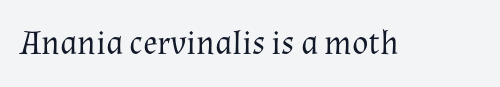
Think of a printed novel: that variable character pitch is what you see here. Classification — serif. Italic: no, the glyphs are upright roman. The weight tops out at a normal text grade. The strip under each line holds only bare page.
